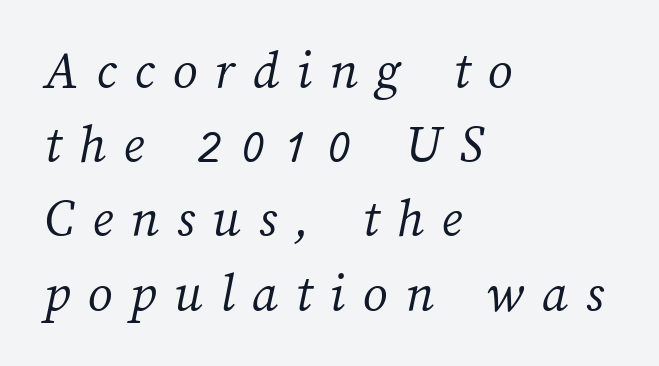
Q: Is the text bold? A: No.
Q: Is the text underlined? A: No.
Q: How is the paragraph aligned? A: Left-aligned.
Q: Is the spacing between letters normal or unusually wide? A: Unusually wide.
Q: Is the spacing between lines tight, normal or loose? A: Normal.
Q: Width (condensed, normal, or wide)? A: Normal.
Q: Stroke contrast? A: Medium.
Q: x-height? A: Medium.
Q: Monospaced? A: No.
